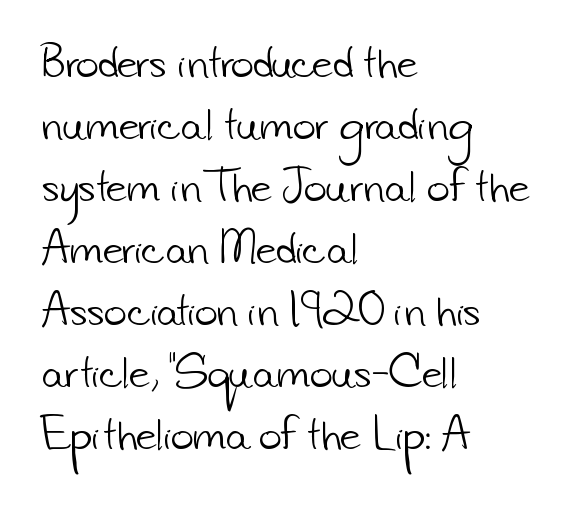
Q: Is the text bold? A: No.
Q: Is the typeface a serif or a sans-serif typeface? A: Sans-serif.
Q: Is the text underlined? A: No.
Q: How is the paragraph aligned? A: Left-aligned.
Q: Is the spacing between letters normal or unusually wide? A: Normal.
Q: Is the spacing between lines tight, normal or loose? A: Normal.
Q: Width (condensed, normal, or wide)? A: Normal.
Q: Stroke contrast? A: Low.
Q: x-height? A: Small.
Q: Monospaced? A: No.
